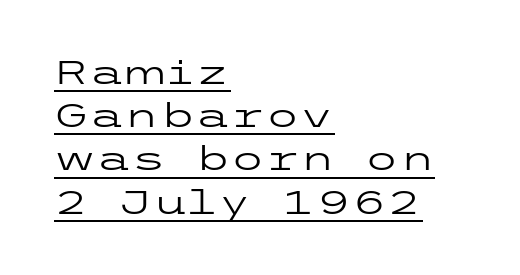
{"serif": "no", "italic": "no", "bold": "no", "weight": "regular", "width": "wide", "stroke_contrast": "low", "x_height": "medium", "underline": "yes", "align": "left", "line_spacing": "normal", "line_spacing_ratio": 1.35, "letter_spacing": "normal", "letter_spacing_em": 0.0, "glyph_px": 32}
